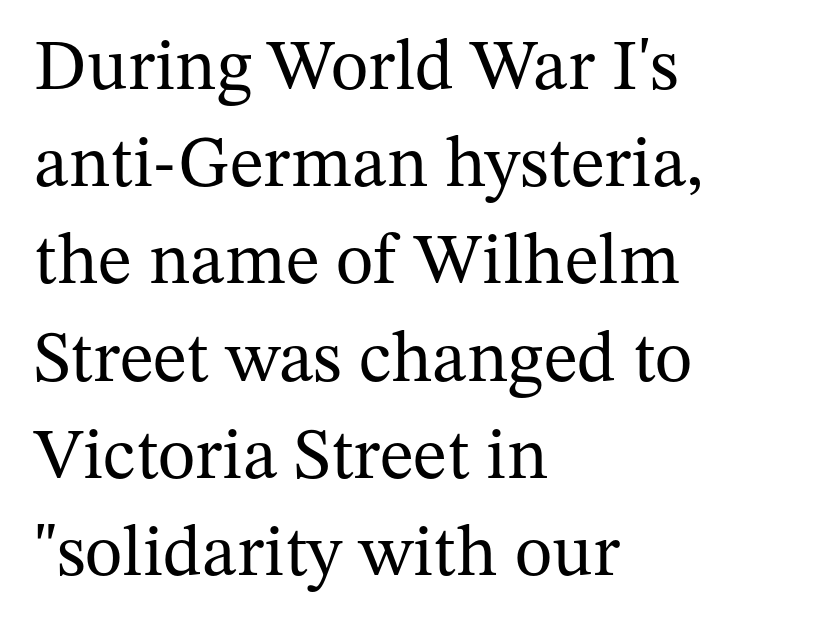
Q: Is the text bold? A: No.
Q: Is the text italic (slanted)? A: No, it is upright.
Q: Is the typeface a serif or a sans-serif typeface? A: Serif.
Q: Is the text underlined? A: No.
Q: How is the paragraph aligned? A: Left-aligned.
Q: Is the spacing between letters normal or unusually wide? A: Normal.
Q: Is the spacing between lines tight, normal or loose? A: Normal.
Q: Width (condensed, normal, or wide)? A: Normal.
Q: Stroke contrast? A: Medium.
Q: x-height? A: Medium.
Q: Monospaced? A: No.
